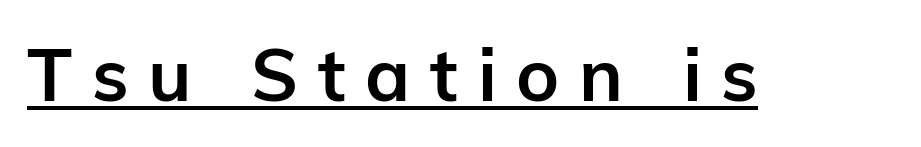
Q: Is the text bold? A: Yes.
Q: Is the text italic (slanted)? A: No, it is upright.
Q: Is the typeface a serif or a sans-serif typeface? A: Sans-serif.
Q: Is the text underlined? A: Yes.
Q: Is the spacing between letters normal or unusually wide? A: Unusually wide.
Q: Width (condensed, normal, or wide)? A: Normal.
Q: Stroke contrast? A: Low.
Q: x-height? A: Medium.
Q: Monospaced? A: No.
